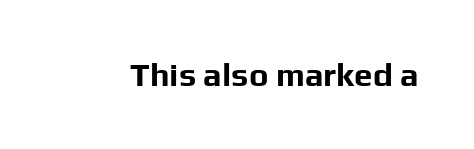
The image shows 33 px bold sans-serif type, upright; set normal letter spacing, not underlined; low stroke contrast and a medium x-height.
